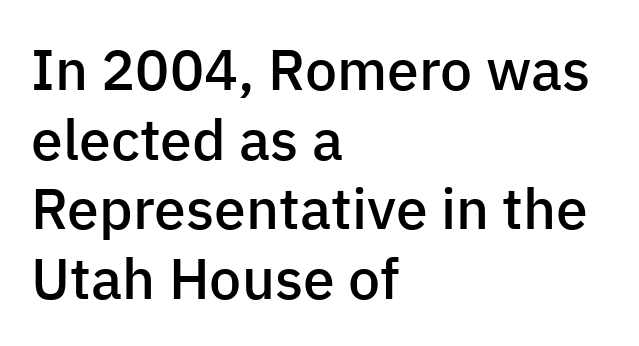
The image shows 57 px semibold sans-serif type, upright; set left-aligned, line spacing 1.22x, normal letter spacing, not underlined; low stroke contrast and a medium x-height.
